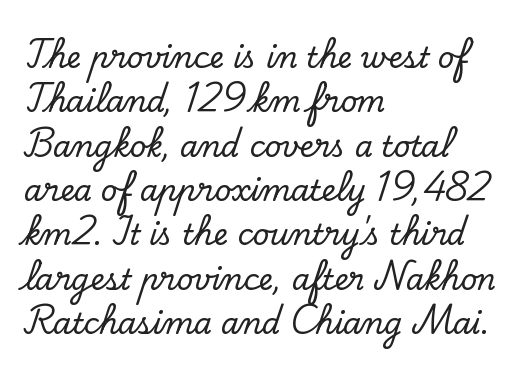
Q: Is the text italic (slanted)? A: Yes.
Q: Is the typeface a serif or a sans-serif typeface? A: Serif.
Q: Is the text underlined? A: No.
Q: How is the paragraph aligned? A: Left-aligned.
Q: Is the spacing between letters normal or unusually wide? A: Normal.
Q: Is the spacing between lines tight, normal or loose? A: Normal.
Q: Width (condensed, normal, or wide)? A: Normal.
Q: Stroke contrast? A: Low.
Q: x-height? A: Small.
Q: Monospaced? A: No.
